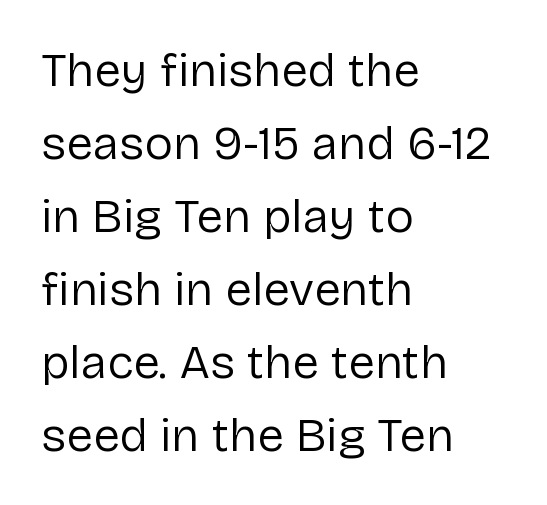
{"serif": "no", "italic": "no", "bold": "no", "weight": "regular", "width": "normal", "stroke_contrast": "low", "x_height": "medium", "monospaced": "no", "underline": "no", "align": "left", "line_spacing": "normal", "line_spacing_ratio": 1.52, "letter_spacing": "normal", "letter_spacing_em": 0.0, "glyph_px": 48}
